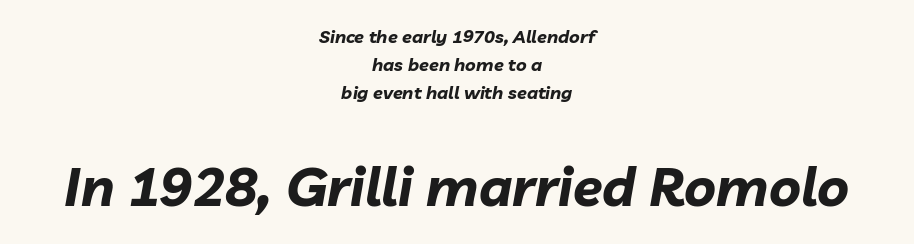
The image shows 54 px bold type, italic (leaning right); set centered, normal line spacing (1.55x), normal letter spacing, not underlined; the second (bottom) block is 3.0x larger; low stroke contrast and a medium x-height.
